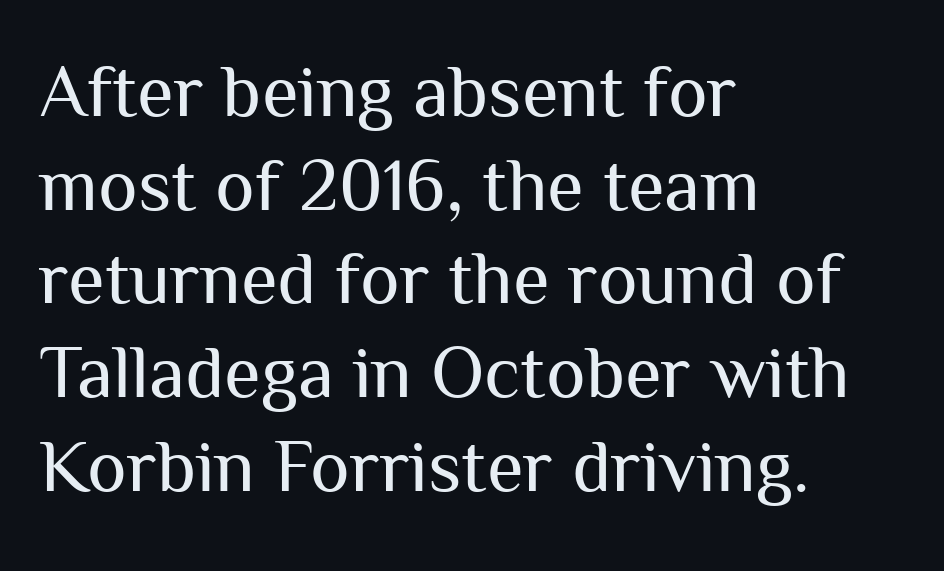
No italicization has been applied; the sample stays upright. Ink coverage per letter is moderate at most. A classic flush-left, rag-right setting is used for this passage. Each letter's strokes conclude bluntly, with no projecting serifs. The line texture is even and compact thanks to regular tracking.
